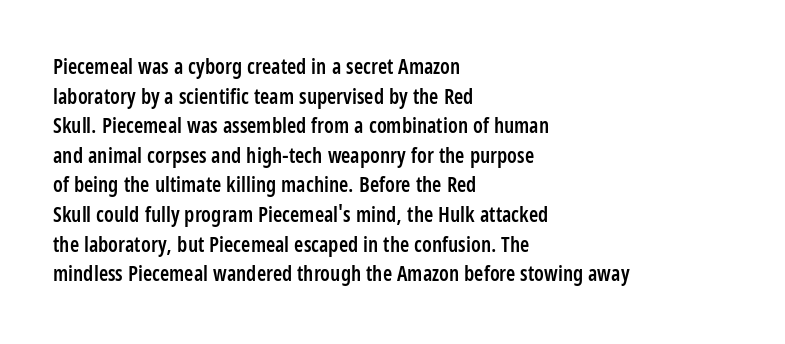
If you measured baseline to baseline, you'd find a middling distance. No italicization has been applied; the sample stays upright. If you drew a ruler down the left edge, every line would touch it. Has an underline been added? It has not. Semibold letterforms, between regular and bold. Here the glyphs are tracked normally, forming tight word shapes.
